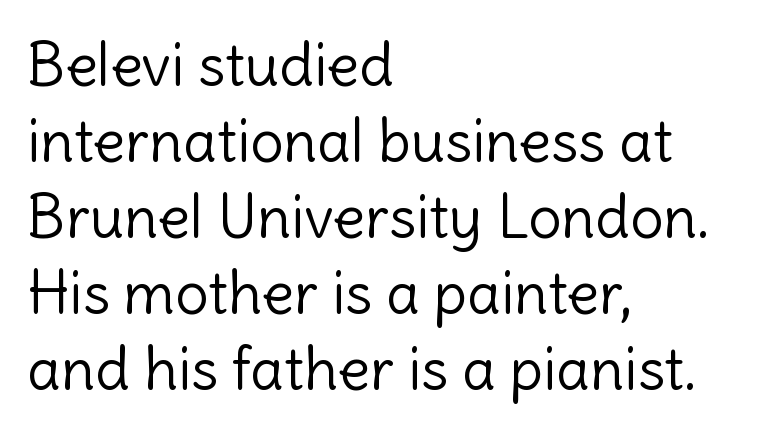
{"serif": "no", "italic": "no", "bold": "no", "weight": "light", "width": "normal", "x_height": "medium", "monospaced": "no", "underline": "no", "align": "left", "line_spacing": "normal", "line_spacing_ratio": 1.29, "letter_spacing": "normal", "letter_spacing_em": 0.0, "glyph_px": 59}
